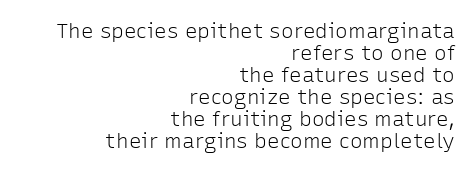
The image shows 21 px text type, upright; set right-aligned, tight line spacing (1.05x), normal letter spacing, not underlined.
